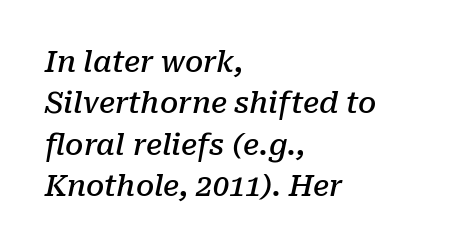
The image shows 29 px semibold serif type, italic (leaning right); set left-aligned, normal line spacing (1.43x), normal letter spacing, not underlined; low stroke contrast and a medium x-height.
